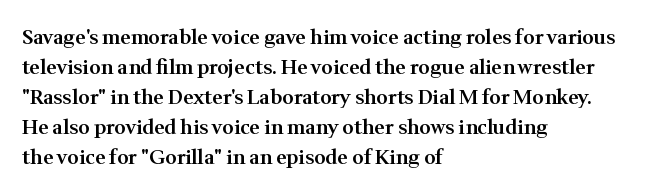
The line-height multiplier appears to be the usual default. This is the regular roman posture of the typeface. This rendering uses left alignment, leaving the right contour irregular. Only glyphs here, with clear space below each row. Default kerning and tracking; the words read as compact shapes.
